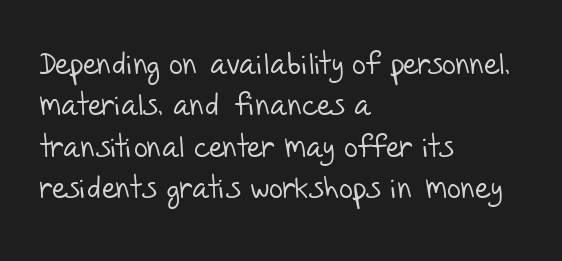
The image shows 30 px light sans-serif type; set left-aligned, normal line spacing (1.38x), normal letter spacing, not underlined; low stroke contrast and a large x-height.
